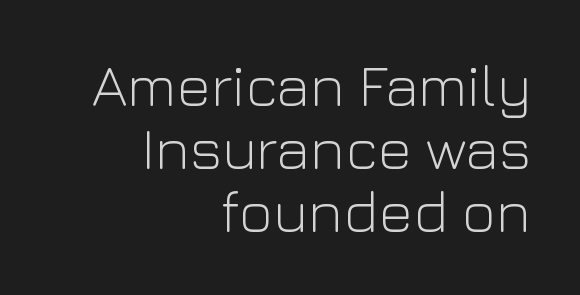
{"serif": "no", "italic": "no", "bold": "no", "weight": "light", "width": "normal", "stroke_contrast": "low", "x_height": "medium", "monospaced": "no", "underline": "no", "align": "right", "line_spacing": "tight", "line_spacing_ratio": 1.07, "letter_spacing": "normal", "letter_spacing_em": 0.0, "glyph_px": 59}
